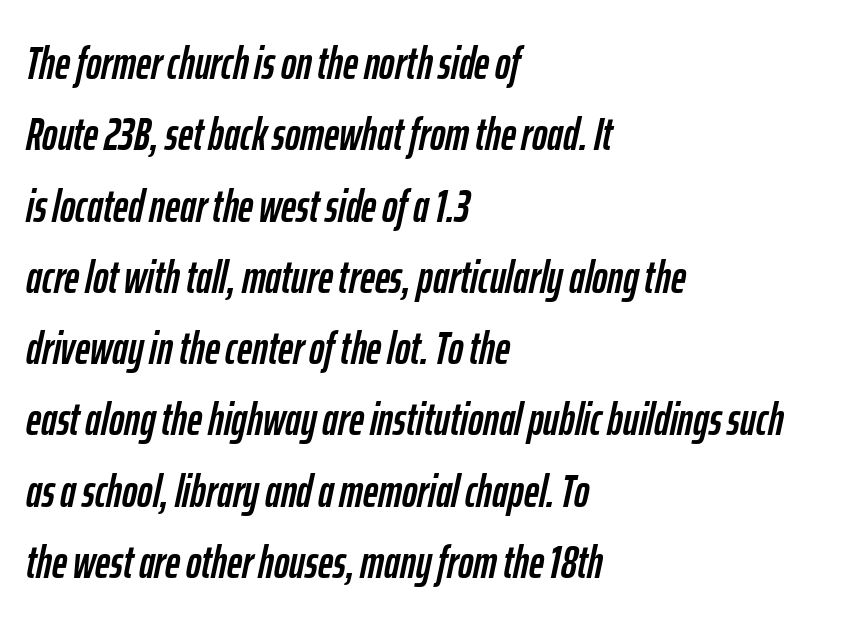
The image shows 46 px condensed type, italic (leaning right); set left-aligned, normal line spacing (1.55x), normal letter spacing, not underlined; low stroke contrast and a medium x-height.
